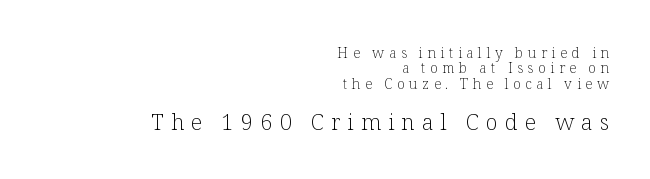
{"italic": "no", "bold": "no", "underline": "no", "align": "right", "line_spacing": "tight", "line_spacing_ratio": 1.09, "letter_spacing": "wide", "letter_spacing_em": 0.33, "larger_block": "second", "size_ratio": 1.57, "glyph_px": 22}
